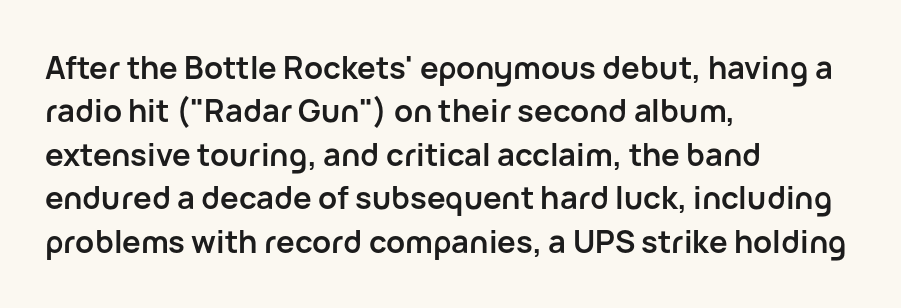
{"serif": "no", "italic": "no", "bold": "yes", "weight": "semibold", "width": "normal", "stroke_contrast": "low", "x_height": "medium", "monospaced": "no", "underline": "no", "align": "left", "line_spacing": "normal", "line_spacing_ratio": 1.4, "letter_spacing": "normal", "letter_spacing_em": 0.0, "glyph_px": 31}
